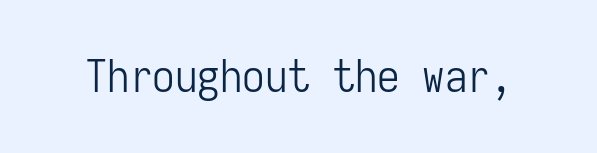
Q: Is the text bold? A: No.
Q: Is the text italic (slanted)? A: No, it is upright.
Q: Is the typeface a serif or a sans-serif typeface? A: Sans-serif.
Q: Is the text underlined? A: No.
Q: Is the spacing between letters normal or unusually wide? A: Normal.
Q: Width (condensed, normal, or wide)? A: Condensed.
Q: Stroke contrast? A: Low.
Q: x-height? A: Medium.
Q: Monospaced? A: Yes.
